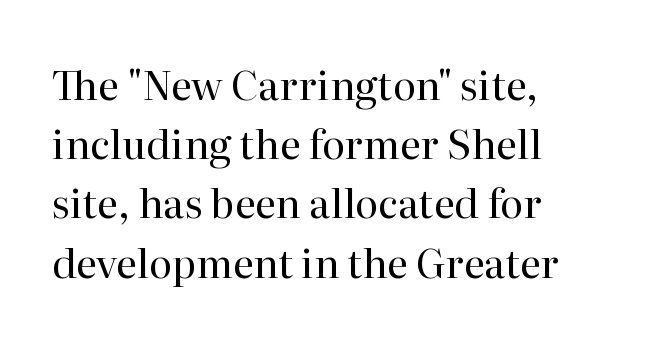
The image shows 40 px regular-weight serif type, upright; set left-aligned, normal line spacing (1.48x), normal letter spacing, not underlined; high stroke contrast and a medium x-height.
